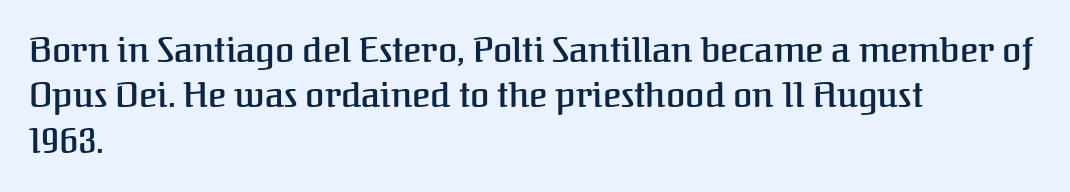
Q: Is the text bold? A: Semi-bold.
Q: Is the text italic (slanted)? A: No, it is upright.
Q: Is the typeface a serif or a sans-serif typeface? A: Serif.
Q: Is the text underlined? A: No.
Q: How is the paragraph aligned? A: Left-aligned.
Q: Is the spacing between letters normal or unusually wide? A: Normal.
Q: Is the spacing between lines tight, normal or loose? A: Normal.
Q: Width (condensed, normal, or wide)? A: Normal.
Q: Stroke contrast? A: Medium.
Q: x-height? A: Medium.
Q: Monospaced? A: No.
